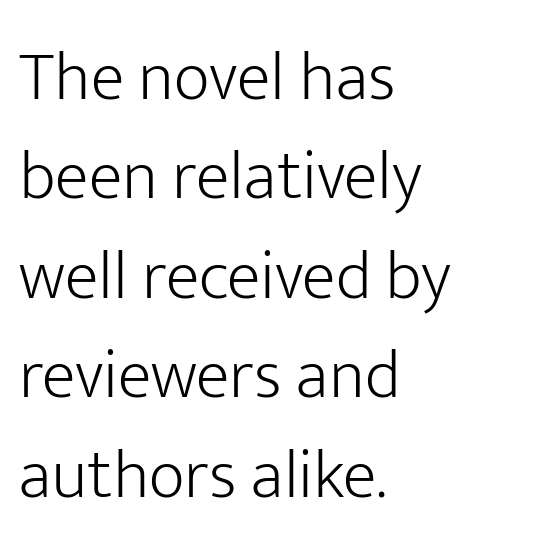
Q: Is the text bold? A: No.
Q: Is the text italic (slanted)? A: No, it is upright.
Q: Is the typeface a serif or a sans-serif typeface? A: Sans-serif.
Q: Is the text underlined? A: No.
Q: How is the paragraph aligned? A: Left-aligned.
Q: Is the spacing between letters normal or unusually wide? A: Normal.
Q: Is the spacing between lines tight, normal or loose? A: Normal.
Q: Width (condensed, normal, or wide)? A: Normal.
Q: Stroke contrast? A: Low.
Q: x-height? A: Medium.
Q: Monospaced? A: No.
